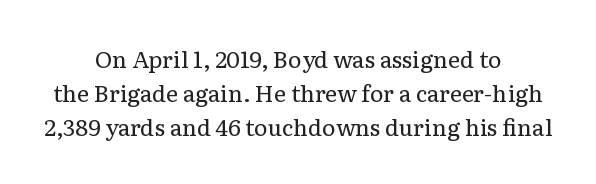
The image shows 23 px text type, upright; set centered, normal line spacing (1.47x), normal letter spacing, not underlined.
